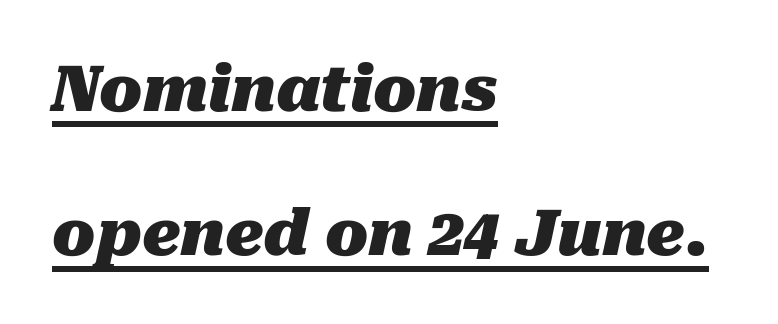
Q: Is the text bold? A: Yes.
Q: Is the text italic (slanted)? A: Yes, it leans right by about 10 degrees.
Q: Is the text underlined? A: Yes.
Q: How is the paragraph aligned? A: Left-aligned.
Q: Is the spacing between letters normal or unusually wide? A: Normal.
Q: Is the spacing between lines tight, normal or loose? A: Loose.
Q: Width (condensed, normal, or wide)? A: Normal.
Q: Stroke contrast? A: Medium.
Q: x-height? A: Medium.
Q: Monospaced? A: No.
